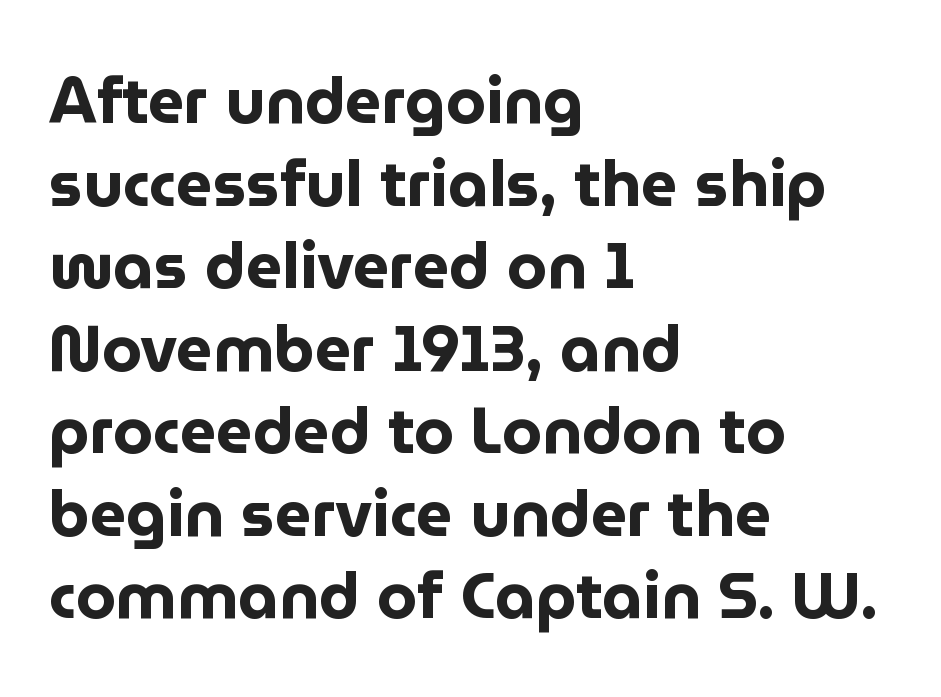
{"serif": "no", "italic": "no", "bold": "yes", "weight": "bold", "width": "normal", "stroke_contrast": "low", "x_height": "medium", "monospaced": "no", "underline": "no", "align": "left", "line_spacing": "normal", "line_spacing_ratio": 1.29, "letter_spacing": "normal", "letter_spacing_em": 0.0, "glyph_px": 64}
